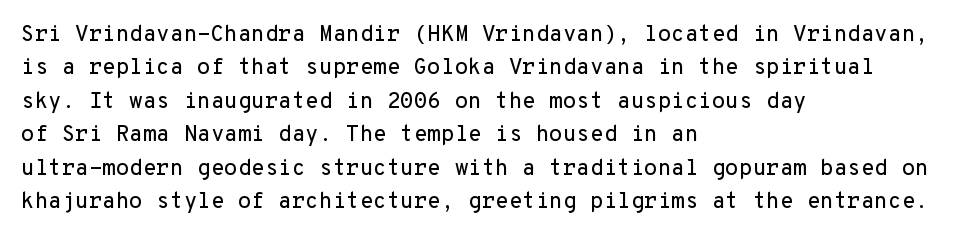
Q: Is the text italic (slanted)? A: No, it is upright.
Q: Is the text underlined? A: No.
Q: How is the paragraph aligned? A: Left-aligned.
Q: Is the spacing between letters normal or unusually wide? A: Normal.
Q: Is the spacing between lines tight, normal or loose? A: Normal.
